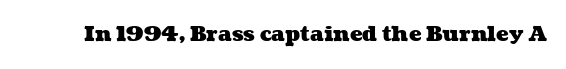
On the weight axis this lands at bold, roughly 700. Spacing between characters is what you'd get straight out of the box. Check under the words: just untouched page.
